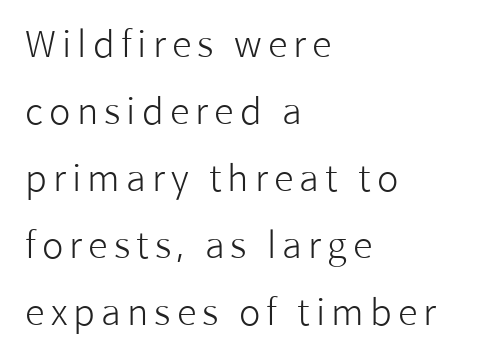
The axis of the letterforms is exactly vertical. If you drew a ruler down the left edge, every line would touch it. Look at the bottom of the vertical strokes: they stop flat, with no serifs. Summary of weight: not heavy and not bold. Just letters on the line, the space beneath them empty. Looks like regular typesetting: each glyph gets only the width it needs.
